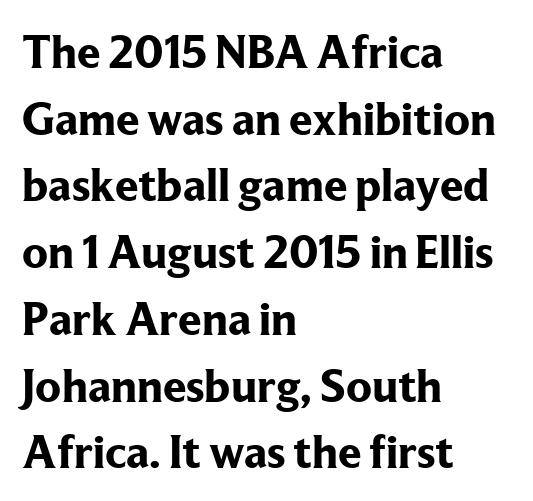
{"serif": "yes", "italic": "no", "bold": "yes", "weight": "bold", "width": "normal", "stroke_contrast": "low", "x_height": "medium", "monospaced": "no", "underline": "no", "align": "left", "line_spacing": "normal", "line_spacing_ratio": 1.42, "letter_spacing": "normal", "letter_spacing_em": 0.0, "glyph_px": 47}
